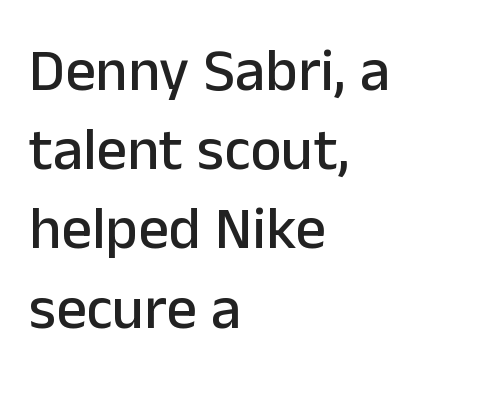
{"serif": "no", "italic": "no", "width": "normal", "stroke_contrast": "low", "x_height": "medium", "monospaced": "no", "underline": "no", "align": "left", "line_spacing": "normal", "line_spacing_ratio": 1.32, "letter_spacing": "normal", "letter_spacing_em": 0.0, "glyph_px": 60}
